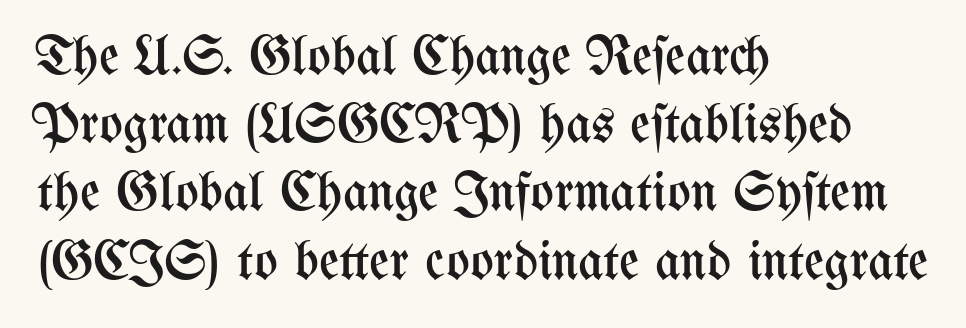
The image shows 55 px regular-weight, condensed type, upright; set left-aligned, line spacing 1.24x, normal letter spacing, not underlined; medium stroke contrast and a medium x-height.
